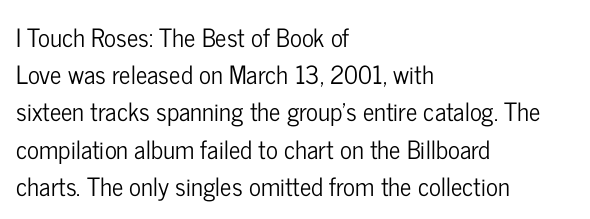
Q: Is the text italic (slanted)? A: No, it is upright.
Q: Is the text underlined? A: No.
Q: How is the paragraph aligned? A: Left-aligned.
Q: Is the spacing between letters normal or unusually wide? A: Normal.
Q: Is the spacing between lines tight, normal or loose? A: Normal.
